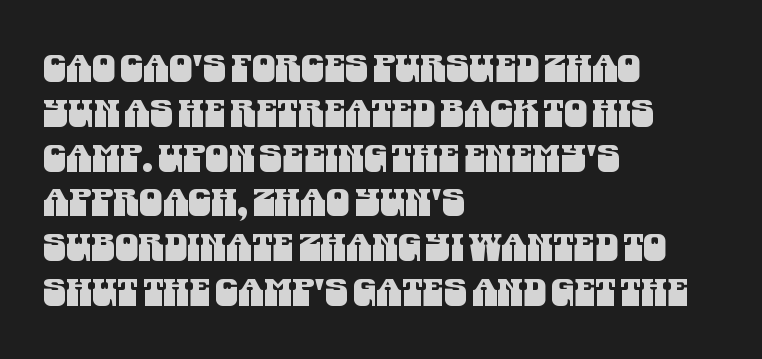
{"serif": "no", "width": "condensed", "stroke_contrast": "medium", "x_height": "large", "monospaced": "no", "underline": "no", "align": "left", "line_spacing_ratio": 1.21, "letter_spacing": "normal", "letter_spacing_em": 0.0, "glyph_px": 37}
